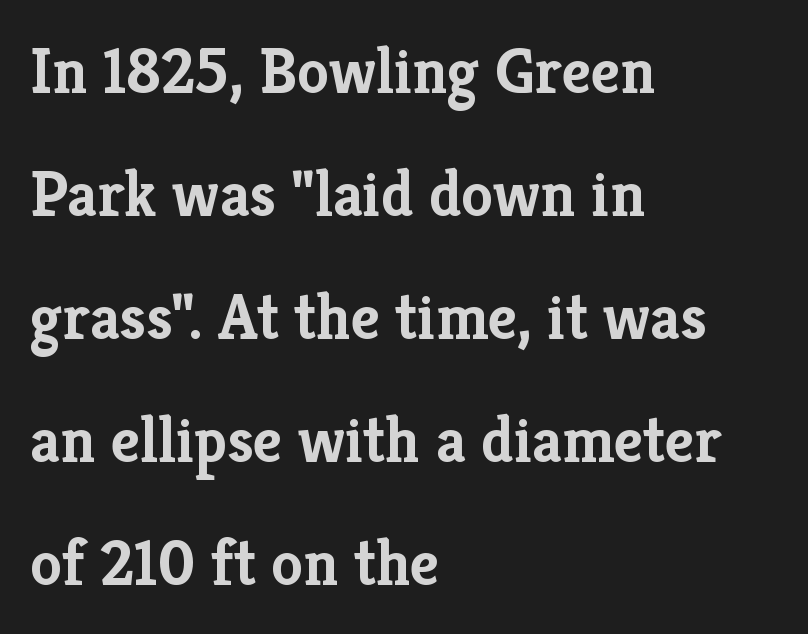
The image shows 64 px semibold serif type, upright; set left-aligned, loose line spacing (1.92x), normal letter spacing, not underlined; low stroke contrast and a medium x-height.
